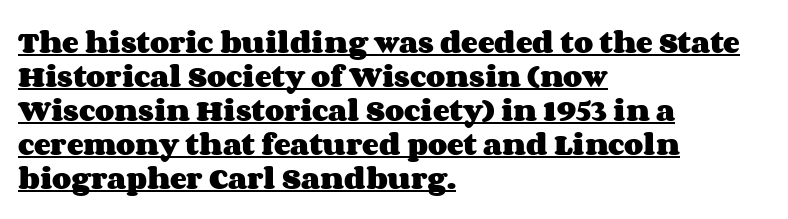
Q: Is the text bold? A: Yes.
Q: Is the text italic (slanted)? A: No, it is upright.
Q: Is the text underlined? A: Yes.
Q: How is the paragraph aligned? A: Left-aligned.
Q: Is the spacing between letters normal or unusually wide? A: Normal.
Q: Is the spacing between lines tight, normal or loose? A: Normal.
